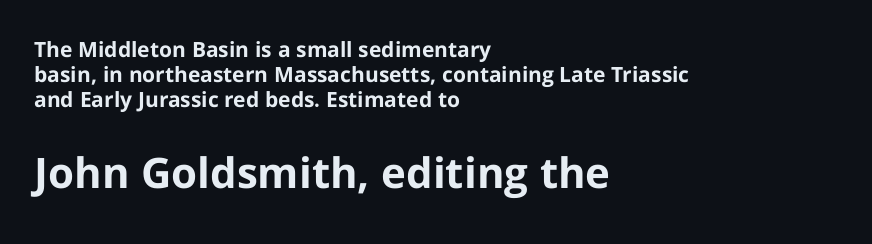
The image shows 42 px bold sans-serif type, upright; set left-aligned, line spacing 1.19x, normal letter spacing, not underlined; the second (bottom) block is 2.0x larger; low stroke contrast and a medium x-height.
